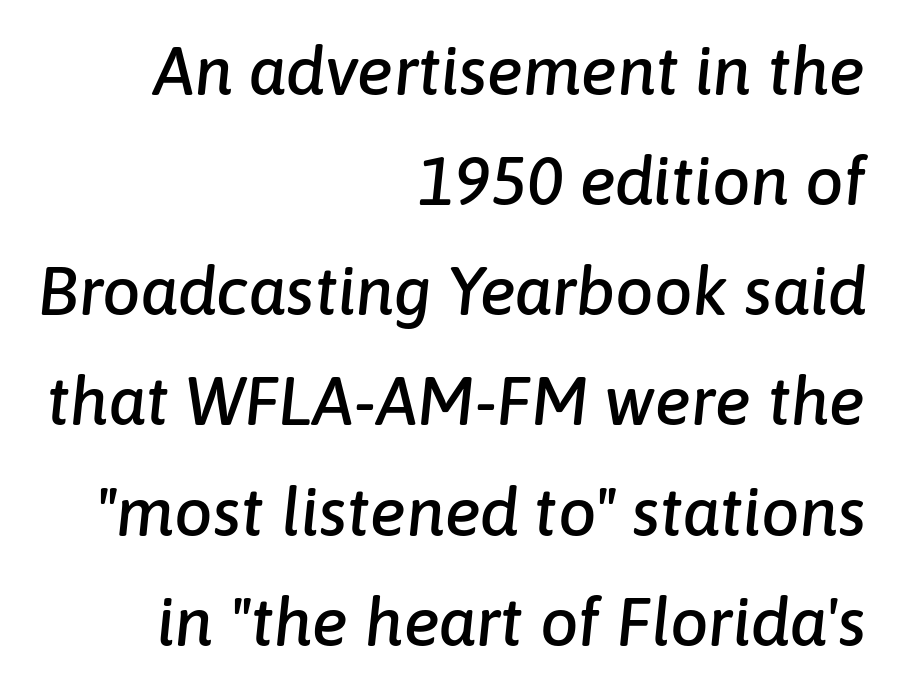
Q: Is the text italic (slanted)? A: Yes, it leans right by about 6 degrees.
Q: Is the text underlined? A: No.
Q: How is the paragraph aligned? A: Right-aligned.
Q: Is the spacing between letters normal or unusually wide? A: Normal.
Q: Is the spacing between lines tight, normal or loose? A: Normal.
Q: Width (condensed, normal, or wide)? A: Normal.
Q: Stroke contrast? A: Low.
Q: x-height? A: Medium.
Q: Monospaced? A: No.
